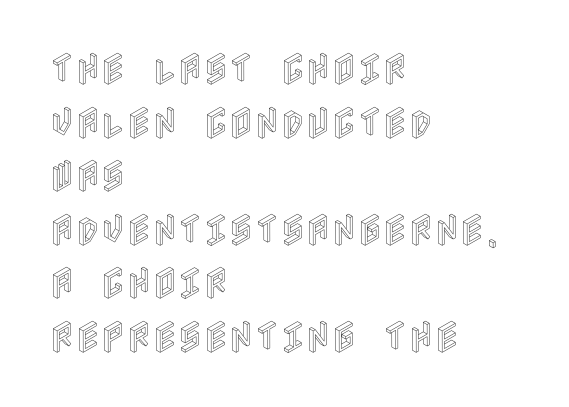
{"italic": "no", "width": "condensed", "x_height": "large", "underline": "no", "align": "left", "line_spacing": "normal", "line_spacing_ratio": 1.53, "letter_spacing": "normal", "letter_spacing_em": 0.0, "glyph_px": 35}
